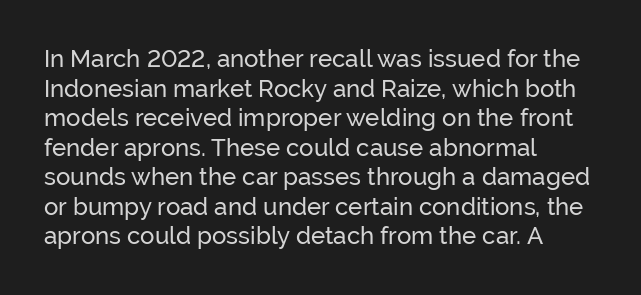
Q: Is the text italic (slanted)? A: No, it is upright.
Q: Is the text underlined? A: No.
Q: How is the paragraph aligned? A: Left-aligned.
Q: Is the spacing between letters normal or unusually wide? A: Normal.
